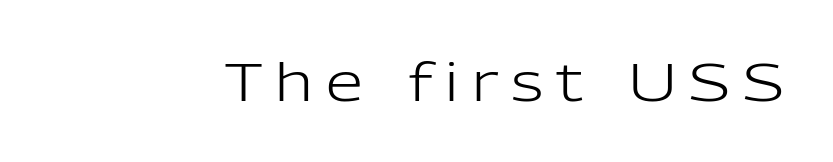
{"serif": "no", "italic": "no", "bold": "no", "weight": "light", "width": "normal", "stroke_contrast": "low", "x_height": "medium", "monospaced": "no", "underline": "no", "letter_spacing": "wide", "letter_spacing_em": 0.25, "glyph_px": 53}
